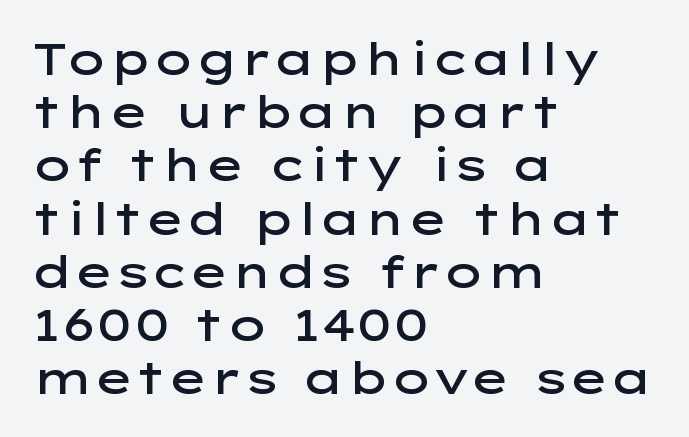
The image shows 44 px semibold, wide sans-serif type, upright; set left-aligned, line spacing 1.21x, normal letter spacing, not underlined; low stroke contrast and a medium x-height.
